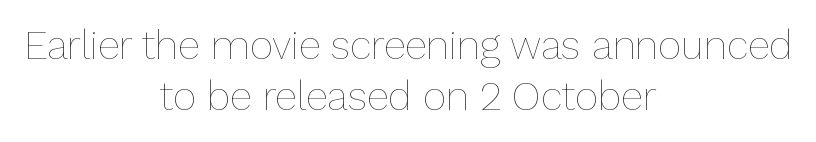
Q: Is the text bold? A: No.
Q: Is the text italic (slanted)? A: No, it is upright.
Q: Is the text underlined? A: No.
Q: How is the paragraph aligned? A: Centered.
Q: Is the spacing between letters normal or unusually wide? A: Normal.
Q: Is the spacing between lines tight, normal or loose? A: Normal.
Q: Width (condensed, normal, or wide)? A: Normal.
Q: Stroke contrast? A: Low.
Q: x-height? A: Medium.
Q: Monospaced? A: No.
